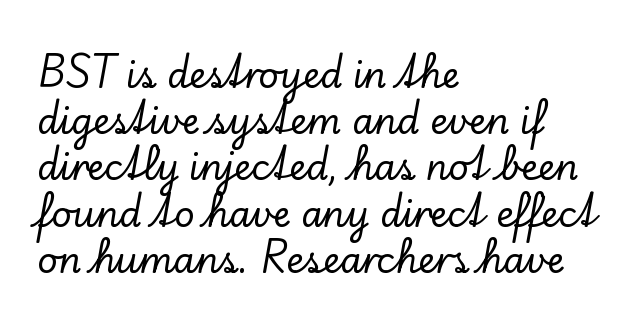
Does extra space separate the letters? No, they use regular spacing. Notice how descenders clear the ascenders below comfortably — that's standard leading. This sample has the flowing, uneven cadence of proportional lettering. Typographically, this falls in the serif category.
